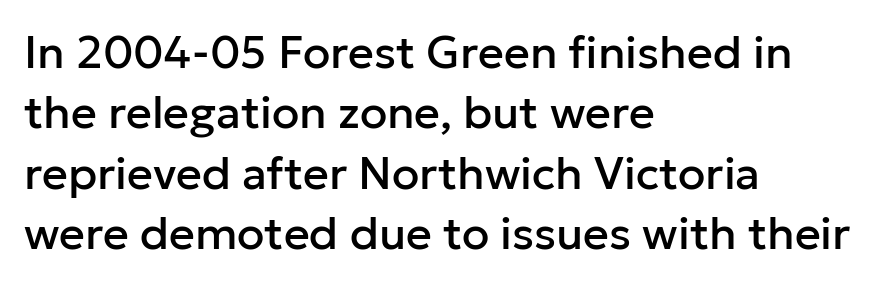
Only glyphs here, with clear space below each row. Is this a fixed-width face? No — the glyphs have proportional, varying widths. Nothing unusual about the tracking: characters are spaced as the font intends. Line starts are locked; line ends wander. Every stem runs plumb, perpendicular to the baseline. You can tell from the bare stems that sans-serif type was used.
